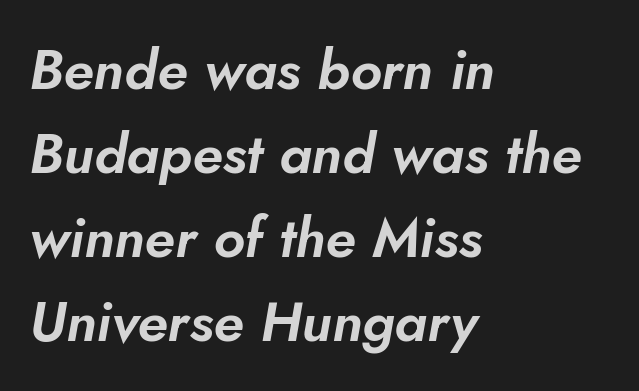
The image shows 56 px text type, italic (leaning right); set left-aligned, normal line spacing (1.5x), normal letter spacing, not underlined; low stroke contrast and a small x-height.
